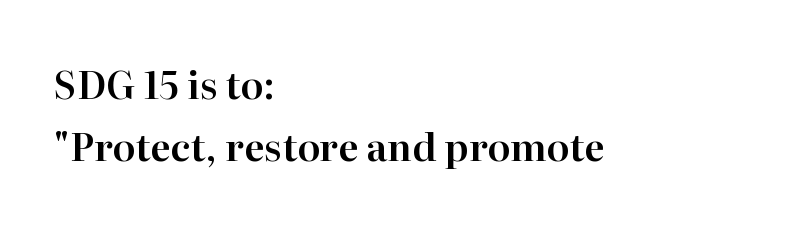
The image shows 38 px serif type, upright; set left-aligned, normal line spacing (1.63x), normal letter spacing, not underlined; high stroke contrast and a medium x-height.
